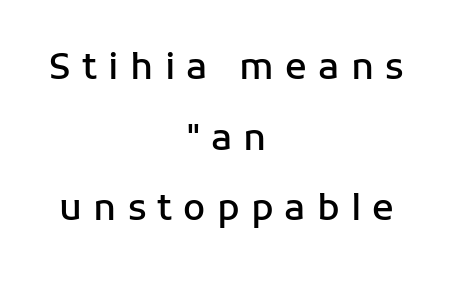
{"serif": "no", "italic": "no", "bold": "semi", "weight": "semibold", "width": "normal", "stroke_contrast": "low", "x_height": "medium", "monospaced": "no", "underline": "no", "align": "center", "line_spacing": "loose", "line_spacing_ratio": 1.96, "letter_spacing": "wide", "letter_spacing_em": 0.31, "glyph_px": 36}
